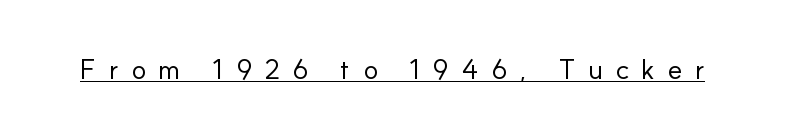
Q: Is the text bold? A: No.
Q: Is the text italic (slanted)? A: No, it is upright.
Q: Is the typeface a serif or a sans-serif typeface? A: Sans-serif.
Q: Is the text underlined? A: Yes.
Q: Is the spacing between letters normal or unusually wide? A: Unusually wide.
Q: Width (condensed, normal, or wide)? A: Normal.
Q: Stroke contrast? A: Low.
Q: x-height? A: Small.
Q: Monospaced? A: No.
